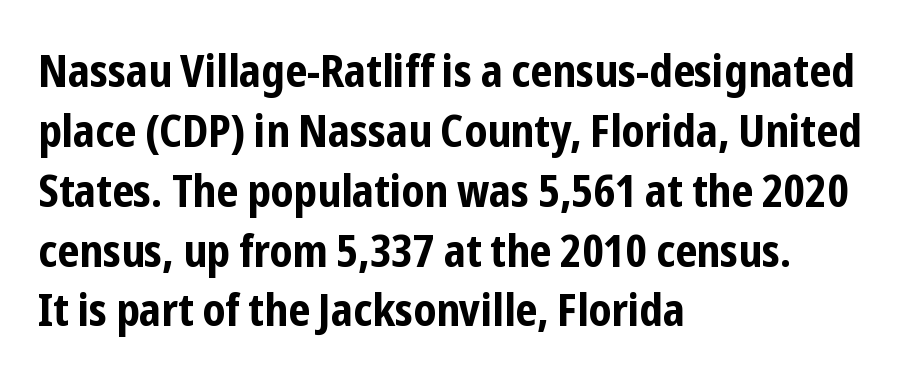
The image shows 45 px bold, condensed sans-serif type, upright; set left-aligned, normal line spacing (1.33x), normal letter spacing, not underlined; low stroke contrast and a medium x-height.
